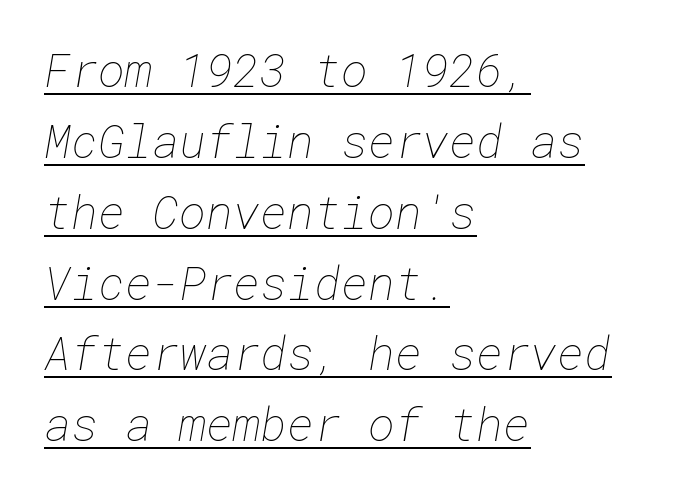
Q: Is the text bold? A: No.
Q: Is the text underlined? A: Yes.
Q: How is the paragraph aligned? A: Left-aligned.
Q: Is the spacing between letters normal or unusually wide? A: Normal.
Q: Is the spacing between lines tight, normal or loose? A: Normal.
Q: Width (condensed, normal, or wide)? A: Normal.
Q: Stroke contrast? A: Low.
Q: x-height? A: Medium.
